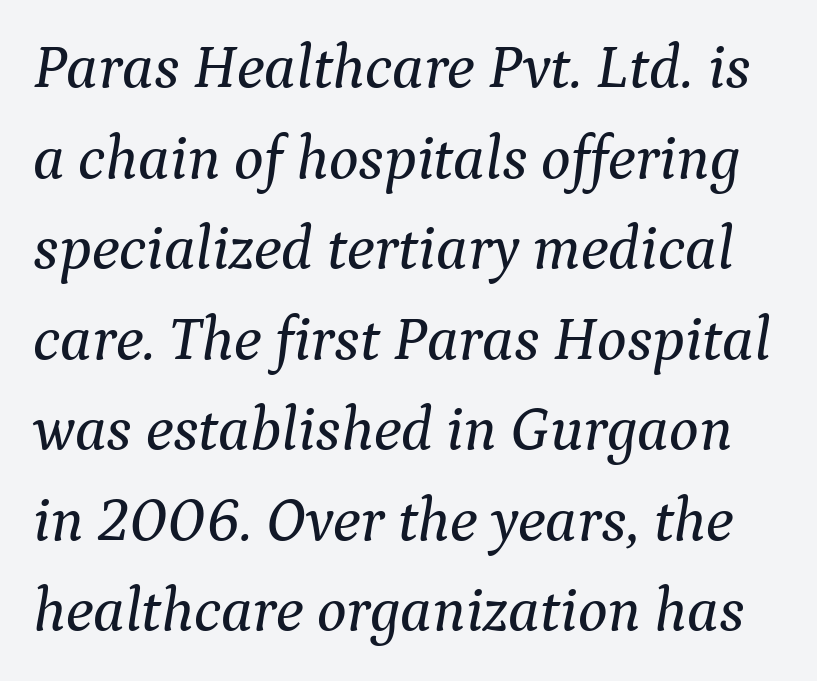
{"serif": "yes", "italic": "yes", "lean": "right", "slant_degrees": 9, "width": "normal", "stroke_contrast": "medium", "x_height": "medium", "monospaced": "no", "underline": "no", "line_spacing": "normal", "line_spacing_ratio": 1.46, "letter_spacing": "normal", "letter_spacing_em": 0.0, "glyph_px": 62}
